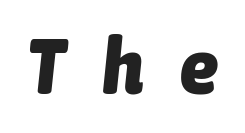
{"italic": "yes", "lean": "right", "slant_degrees": 6, "bold": "yes", "weight": "heavy", "width": "condensed", "stroke_contrast": "low", "x_height": "medium", "monospaced": "no", "underline": "no", "letter_spacing": "wide", "letter_spacing_em": 0.47, "glyph_px": 78}
